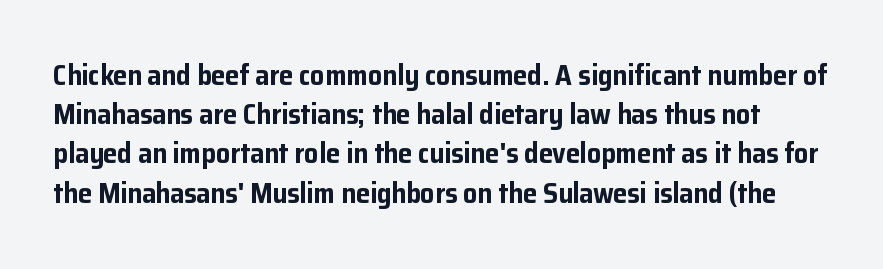
The rendering keeps characters at their native spacing. The letters stand straight up with perfectly vertical stems. Vertically, the passage feels balanced, rows spaced as you'd expect. Plenty of ink on the page — the face is bold. Varying glyph widths throughout — classic text-font behaviour. Does the type have serifs? No, each stem ends abruptly.
